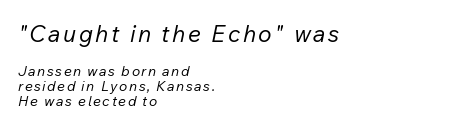
The image shows 23 px text type, italic (leaning right); set left-aligned, tight line spacing (1.08x), not underlined; the first (top) block is 1.64x larger.
